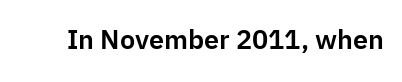
This rendering leaves character spacing at its baseline value. Has an underline been added? It has not. No italicization has been applied; the sample stays upright.
